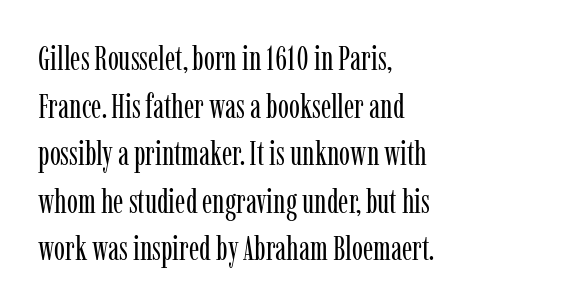
The image shows 33 px regular-weight, condensed serif type, upright; set left-aligned, normal line spacing (1.44x), normal letter spacing, not underlined; low stroke contrast and a medium x-height.
